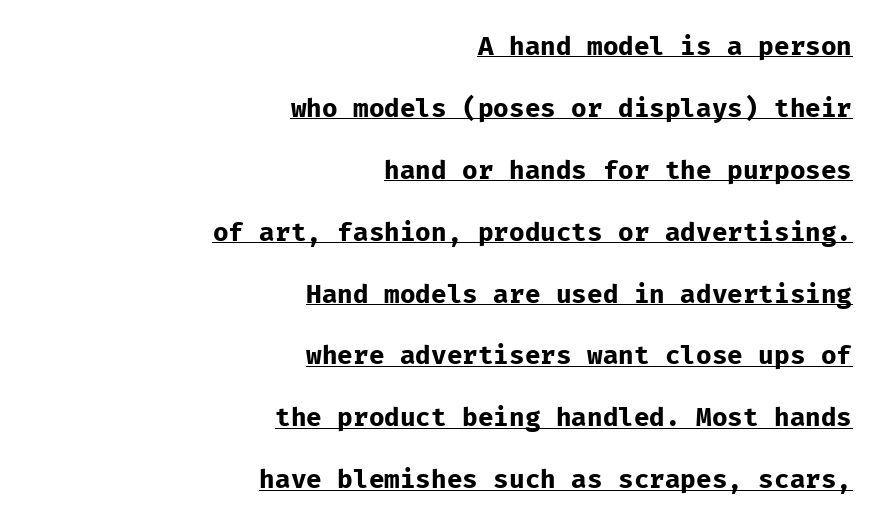
You'd pick this weight for a headline — it's a proper bold. The rendered words wear a rule along their underside. Default kerning and tracking; the words read as compact shapes. A typesetter would mark this as roman, not italic. The lines are spread far apart with generous leading.
